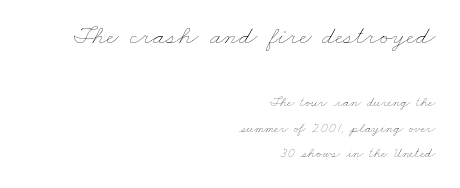
These lines keep a tight, regular rhythm from letter to letter. Stroke thickness stays within the range of a standard reading face or lighter. Casual observation: everything's shoved over to the right. A student would notice the top passage is typeset larger than what follows.
